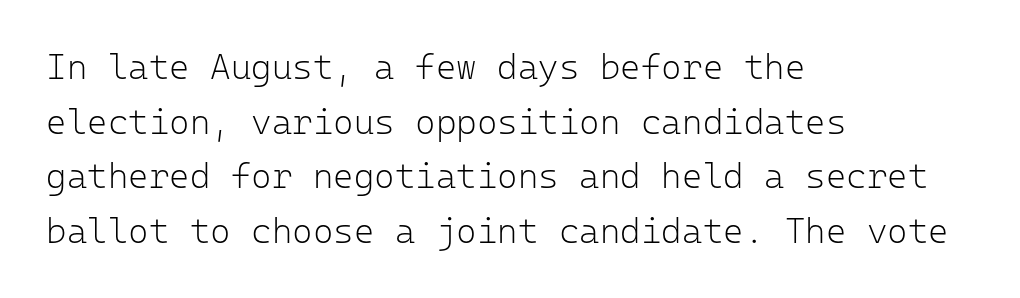
The image shows 35 px light sans-serif type, upright, monospaced; set left-aligned, normal line spacing (1.56x), normal letter spacing, not underlined; low stroke contrast and a medium x-height.
